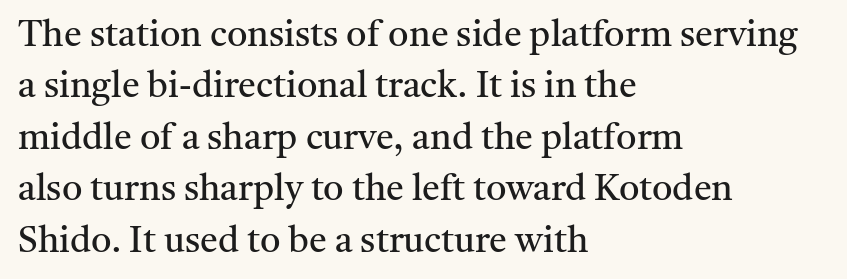
The image shows 36 px regular-weight serif type, upright; set left-aligned, normal line spacing (1.43x), normal letter spacing, not underlined; medium stroke contrast and a medium x-height.
